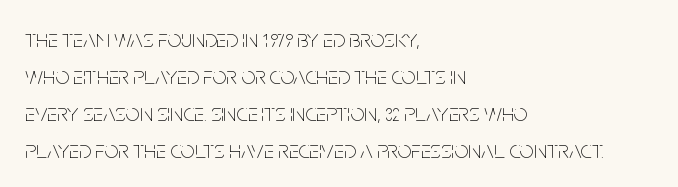
A typesetter would call this leading conventional body-copy spacing. Descender tails drop into unmarked territory. Visually the block forms a straight wall on the left and a jagged coastline on the right. Do the letters lean? They stand straight.
